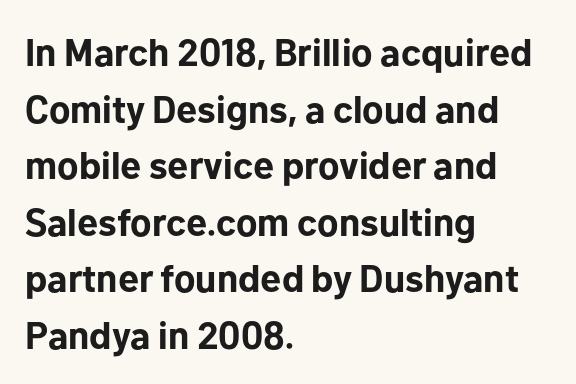
The image shows 38 px bold sans-serif type, upright; set left-aligned, normal line spacing (1.49x), normal letter spacing, not underlined; low stroke contrast and a medium x-height.
